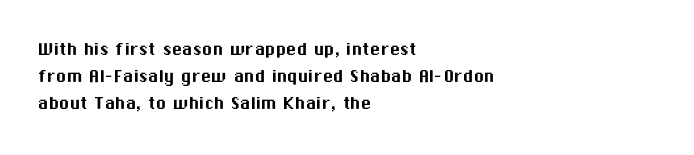
The image shows 21 px text type, upright; set left-aligned, normal line spacing (1.29x), normal letter spacing, not underlined.
